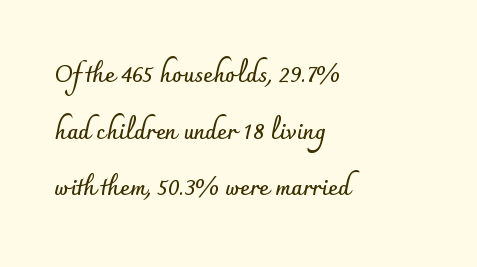
Q: Is the text bold? A: Yes.
Q: Is the text italic (slanted)? A: Yes.
Q: Is the text underlined? A: No.
Q: How is the paragraph aligned? A: Left-aligned.
Q: Is the spacing between letters normal or unusually wide? A: Normal.
Q: Is the spacing between lines tight, normal or loose? A: Loose.
